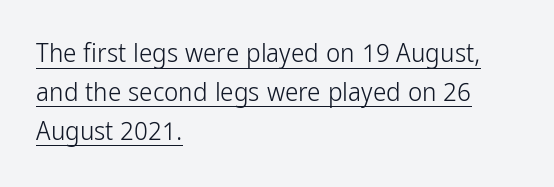
Q: Is the text bold? A: No.
Q: Is the text italic (slanted)? A: No, it is upright.
Q: Is the text underlined? A: Yes.
Q: How is the paragraph aligned? A: Left-aligned.
Q: Is the spacing between letters normal or unusually wide? A: Normal.
Q: Is the spacing between lines tight, normal or loose? A: Normal.
